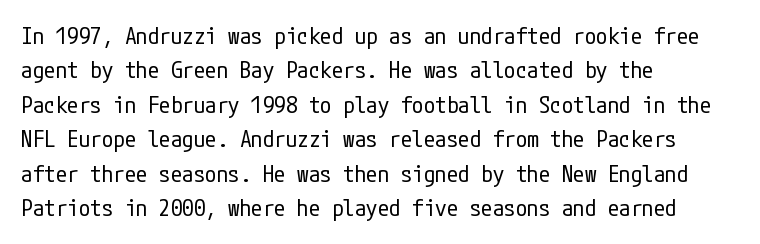
Q: Is the text bold? A: No.
Q: Is the text italic (slanted)? A: No, it is upright.
Q: Is the text underlined? A: No.
Q: How is the paragraph aligned? A: Left-aligned.
Q: Is the spacing between letters normal or unusually wide? A: Normal.
Q: Is the spacing between lines tight, normal or loose? A: Normal.
